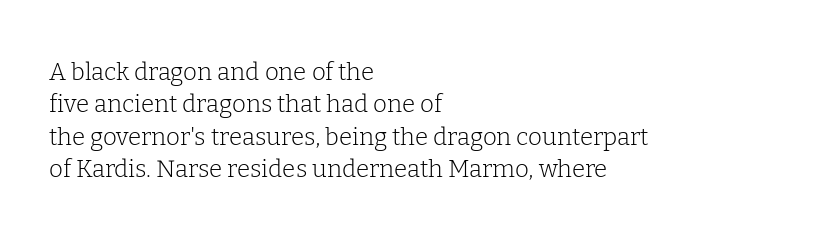
The typesetter chose a ragged-right arrangement here. In terms of letterspacing, this is plain default setting. Descenders hang freely into open space. A typesetter would call this leading conventional body-copy spacing. Stems and bowls with no extra thickness — not bold.
